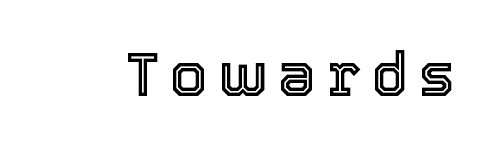
The image shows 60 px text type, upright; set not underlined; a medium x-height.
